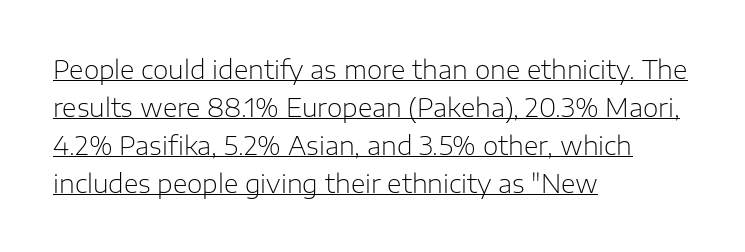
{"italic": "no", "bold": "no", "underline": "yes", "align": "left", "line_spacing": "normal", "line_spacing_ratio": 1.52, "letter_spacing": "normal", "letter_spacing_em": 0.0, "glyph_px": 25}
